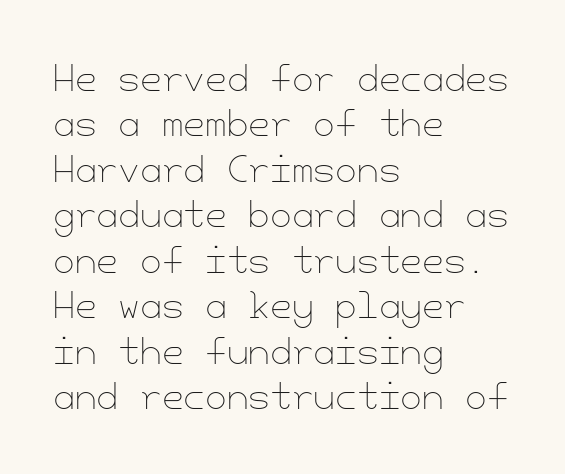
Q: Is the text bold? A: No.
Q: Is the text italic (slanted)? A: No, it is upright.
Q: Is the text underlined? A: No.
Q: How is the paragraph aligned? A: Left-aligned.
Q: Is the spacing between letters normal or unusually wide? A: Normal.
Q: Is the spacing between lines tight, normal or loose? A: Normal.
Q: Width (condensed, normal, or wide)? A: Normal.
Q: Stroke contrast? A: Low.
Q: x-height? A: Small.
